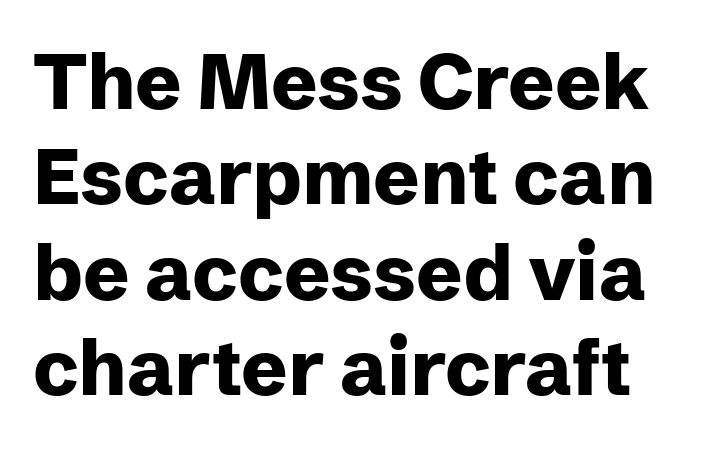
The image shows 77 px heavy sans-serif type, upright; set line spacing 1.24x, normal letter spacing, not underlined; low stroke contrast and a medium x-height.
